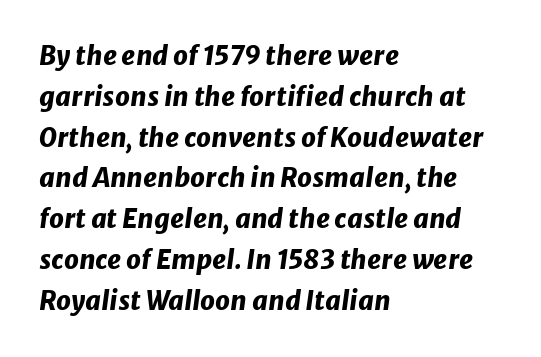
The image shows 26 px bold type, italic (leaning right); set left-aligned, normal line spacing (1.57x), normal letter spacing, not underlined.
